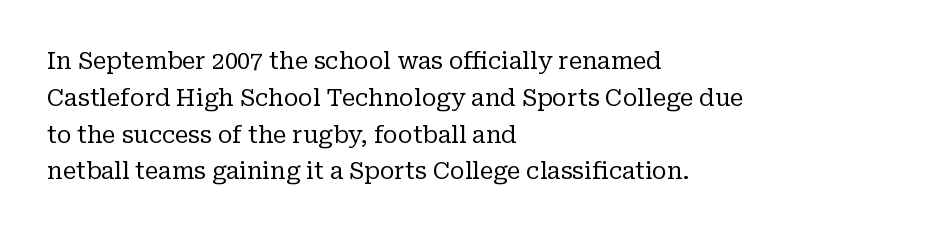
Q: Is the text bold? A: No.
Q: Is the text italic (slanted)? A: No, it is upright.
Q: Is the text underlined? A: No.
Q: How is the paragraph aligned? A: Left-aligned.
Q: Is the spacing between letters normal or unusually wide? A: Normal.
Q: Is the spacing between lines tight, normal or loose? A: Normal.
